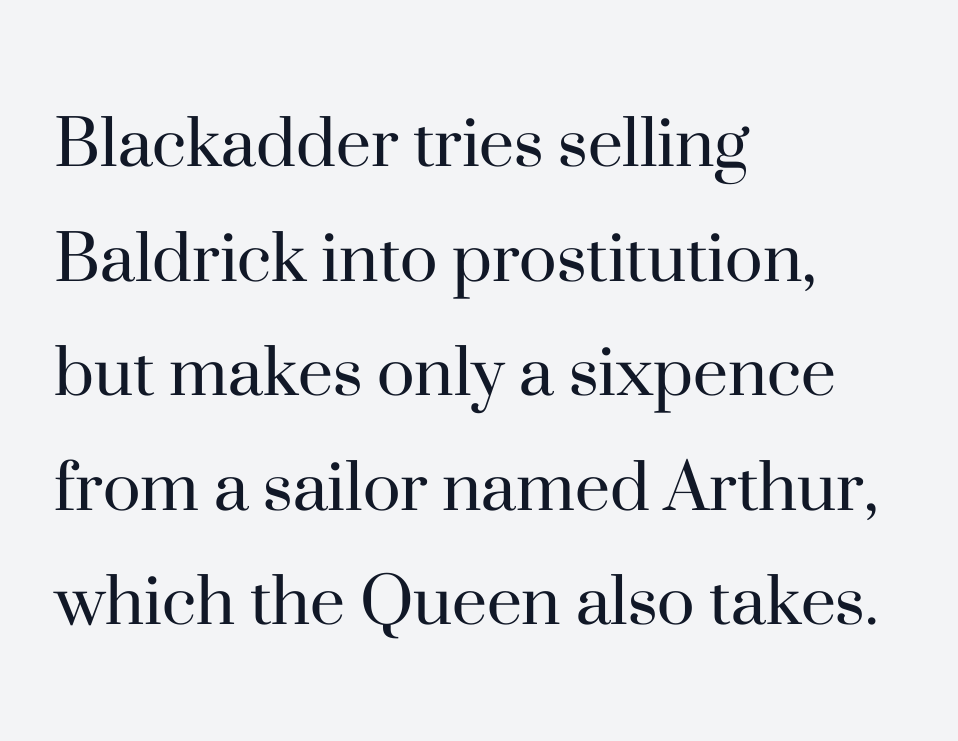
The image shows 79 px regular-weight serif type, upright; set left-aligned, normal line spacing (1.45x), normal letter spacing, not underlined; high stroke contrast and a small x-height.
